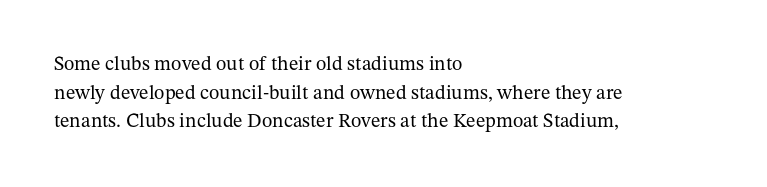
The image shows 20 px text type, upright; set left-aligned, normal line spacing (1.43x), normal letter spacing, not underlined.
